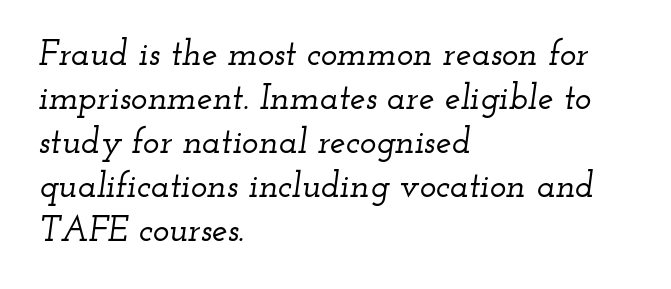
The lettering tilts uniformly, giving the passage an italic look. Letters rest on an invisible, unmarked baseline. Do the characters align in a grid? No, the font is proportional. The letters sit at their default tracking, neither squeezed nor spread. Old-style or modern, the face here clearly has serifs.
